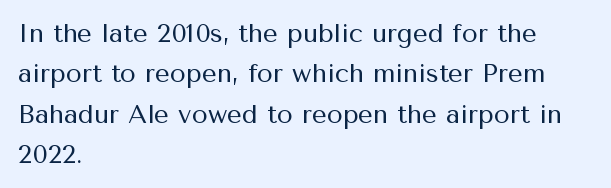
{"italic": "no", "bold": "no", "underline": "no", "align": "left", "line_spacing": "normal", "line_spacing_ratio": 1.55, "letter_spacing": "normal", "letter_spacing_em": 0.0, "glyph_px": 26}
